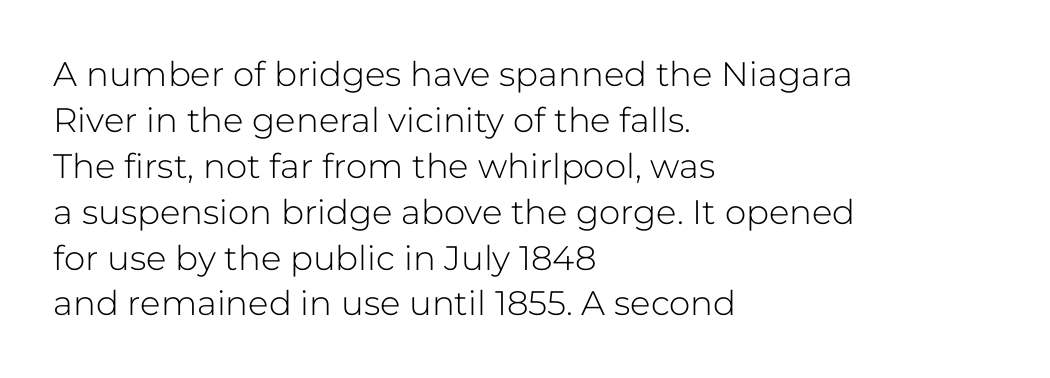
The image shows 34 px light sans-serif type, upright; set left-aligned, normal line spacing (1.35x), normal letter spacing, not underlined; low stroke contrast and a medium x-height.
